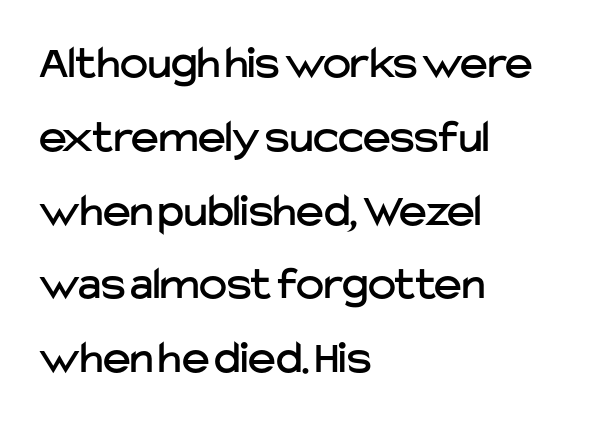
{"serif": "no", "italic": "no", "width": "normal", "stroke_contrast": "low", "x_height": "medium", "monospaced": "no", "underline": "no", "align": "left", "line_spacing": "normal", "line_spacing_ratio": 1.57, "letter_spacing": "normal", "letter_spacing_em": 0.0, "glyph_px": 47}
